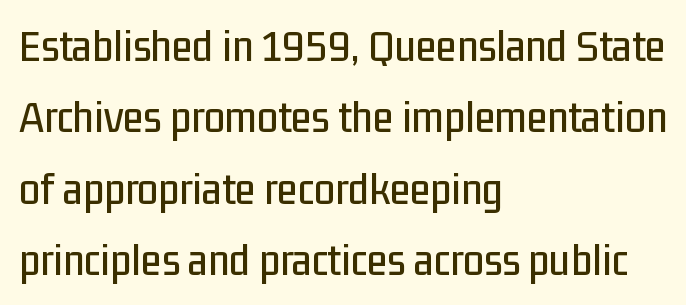
Vertically, the passage feels balanced, rows spaced as you'd expect. This sample uses a sans-serif face. No word sits above an underline. This rendering uses left alignment, leaving the right contour irregular. Proportional: the letters do not fall into vertical columns. Letter spacing: default.
